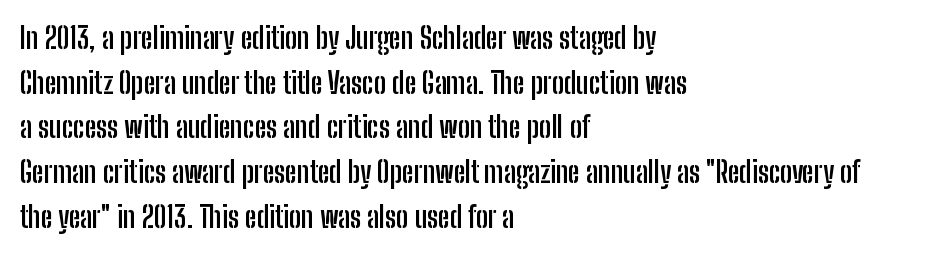
Q: Is the text bold? A: Yes.
Q: Is the text italic (slanted)? A: No, it is upright.
Q: Is the typeface a serif or a sans-serif typeface? A: Sans-serif.
Q: Is the text underlined? A: No.
Q: How is the paragraph aligned? A: Left-aligned.
Q: Is the spacing between letters normal or unusually wide? A: Normal.
Q: Is the spacing between lines tight, normal or loose? A: Normal.
Q: Width (condensed, normal, or wide)? A: Condensed.
Q: Stroke contrast? A: Low.
Q: x-height? A: Medium.
Q: Monospaced? A: No.
